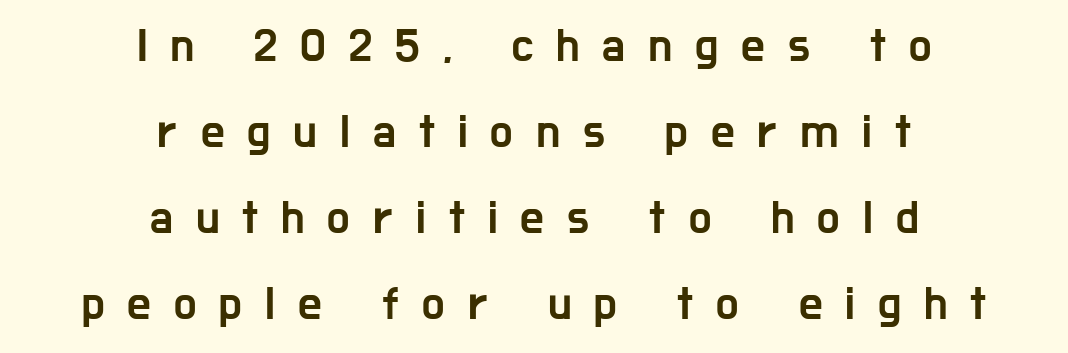
{"serif": "no", "italic": "no", "width": "condensed", "stroke_contrast": "low", "x_height": "medium", "monospaced": "no", "underline": "no", "align": "center", "line_spacing_ratio": 1.83, "letter_spacing": "wide", "letter_spacing_em": 0.49, "glyph_px": 47}
